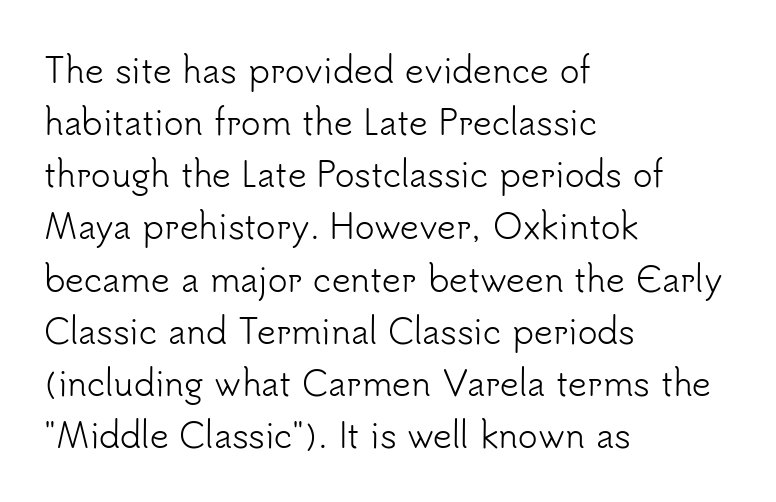
{"serif": "no", "italic": "no", "bold": "no", "weight": "light", "width": "normal", "stroke_contrast": "low", "x_height": "small", "monospaced": "no", "underline": "no", "align": "left", "line_spacing": "normal", "line_spacing_ratio": 1.58, "letter_spacing": "normal", "letter_spacing_em": 0.0, "glyph_px": 33}
